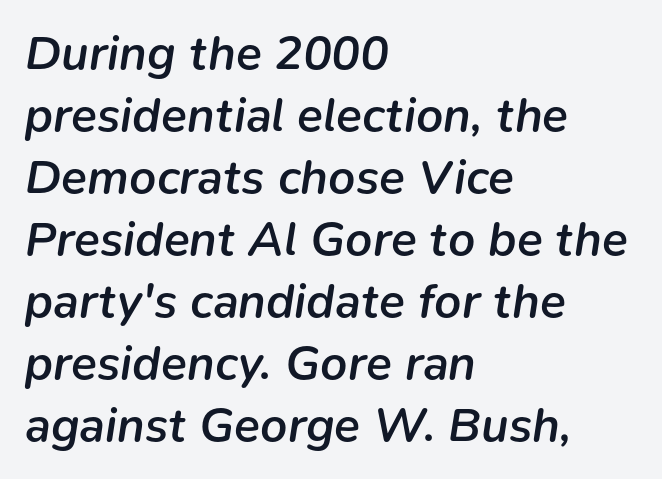
Q: Is the text bold? A: Semi-bold.
Q: Is the text italic (slanted)? A: Yes, it leans right by about 9 degrees.
Q: Is the text underlined? A: No.
Q: How is the paragraph aligned? A: Left-aligned.
Q: Is the spacing between letters normal or unusually wide? A: Normal.
Q: Is the spacing between lines tight, normal or loose? A: Normal.
Q: Width (condensed, normal, or wide)? A: Normal.
Q: Stroke contrast? A: Low.
Q: x-height? A: Medium.
Q: Monospaced? A: No.
